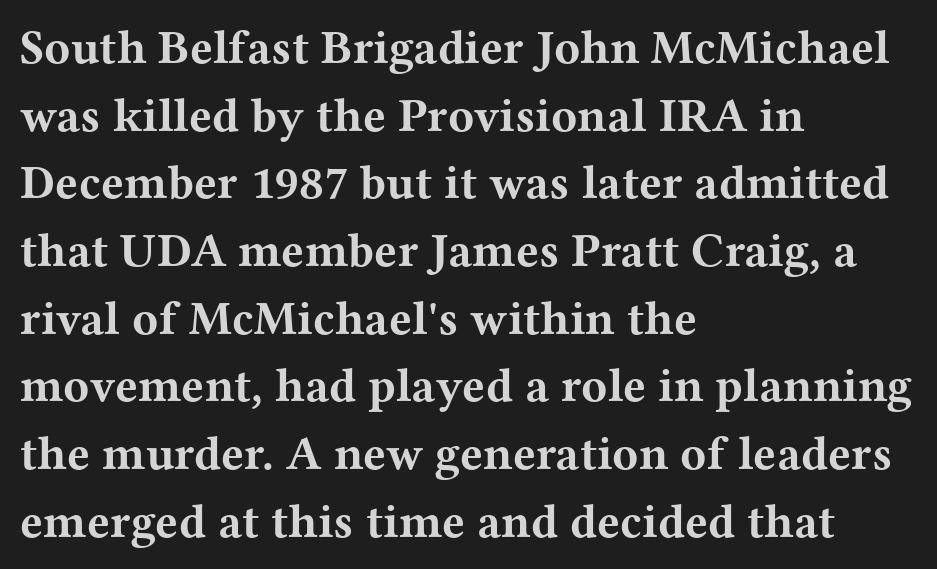
The image shows 48 px bold, wide serif type, upright; set left-aligned, normal line spacing (1.41x), normal letter spacing, not underlined; medium stroke contrast and a medium x-height.
